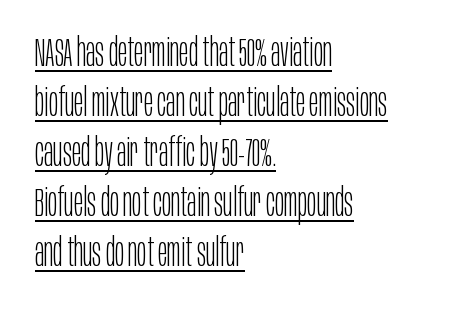
The image shows 39 px light, condensed sans-serif type, upright; set left-aligned, normal line spacing (1.28x), normal letter spacing, underlined; low stroke contrast and a large x-height.
